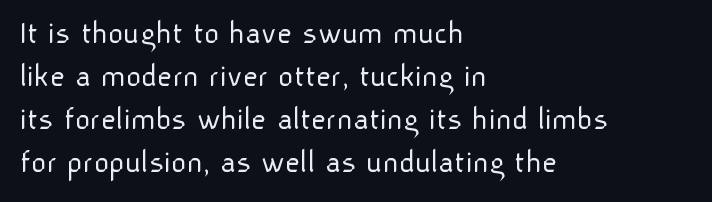
Q: Is the text bold? A: No.
Q: Is the text italic (slanted)? A: No, it is upright.
Q: Is the typeface a serif or a sans-serif typeface? A: Sans-serif.
Q: Is the text underlined? A: No.
Q: How is the paragraph aligned? A: Left-aligned.
Q: Is the spacing between letters normal or unusually wide? A: Normal.
Q: Is the spacing between lines tight, normal or loose? A: Normal.
Q: Width (condensed, normal, or wide)? A: Normal.
Q: Stroke contrast? A: Low.
Q: x-height? A: Medium.
Q: Monospaced? A: No.
